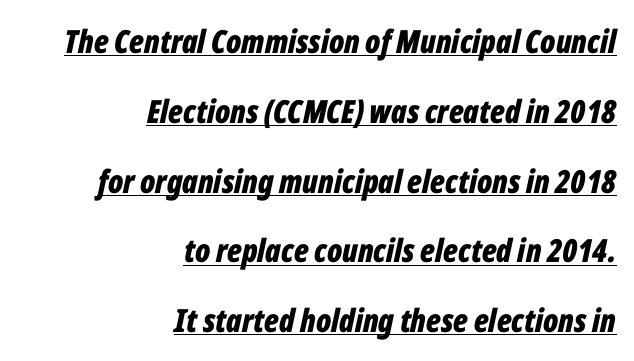
Q: Is the text bold? A: Yes.
Q: Is the text italic (slanted)? A: Yes, it leans right by about 12 degrees.
Q: Is the text underlined? A: Yes.
Q: How is the paragraph aligned? A: Right-aligned.
Q: Is the spacing between letters normal or unusually wide? A: Normal.
Q: Is the spacing between lines tight, normal or loose? A: Loose.
Q: Width (condensed, normal, or wide)? A: Condensed.
Q: Stroke contrast? A: Low.
Q: x-height? A: Medium.
Q: Monospaced? A: No.
